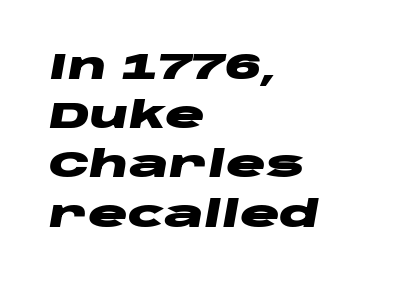
Q: Is the text bold? A: Yes.
Q: Is the text italic (slanted)? A: Yes, it leans right by about 10 degrees.
Q: Is the text underlined? A: No.
Q: How is the paragraph aligned? A: Left-aligned.
Q: Is the spacing between letters normal or unusually wide? A: Normal.
Q: Is the spacing between lines tight, normal or loose? A: Normal.
Q: Width (condensed, normal, or wide)? A: Wide.
Q: Stroke contrast? A: Low.
Q: x-height? A: Large.
Q: Monospaced? A: No.
